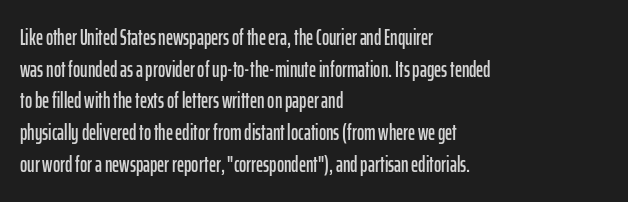
Ordinary non-slanted type is in use. Letter spacing: default. This sample is left-justified, so line endings fall wherever the words run out. Underline: absent. Successive baselines arrive at the customary interval.
